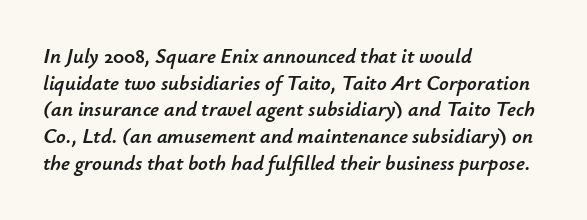
{"italic": "yes", "lean": "right", "slant_degrees": 12, "underline": "no", "align": "left", "line_spacing": "normal", "line_spacing_ratio": 1.27, "letter_spacing": "normal", "letter_spacing_em": 0.0, "glyph_px": 21}
